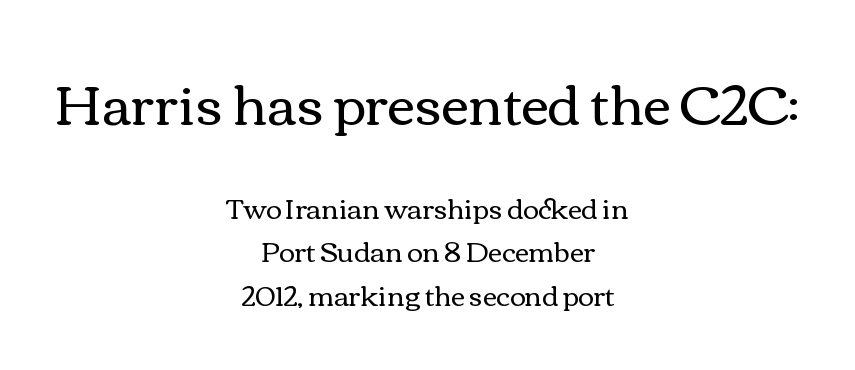
{"italic": "no", "bold": "no", "weight": "regular", "width": "wide", "x_height": "medium", "monospaced": "no", "underline": "no", "align": "center", "line_spacing": "normal", "line_spacing_ratio": 1.62, "letter_spacing": "normal", "letter_spacing_em": 0.0, "larger_block": "first", "size_ratio": 2.0, "glyph_px": 54}
